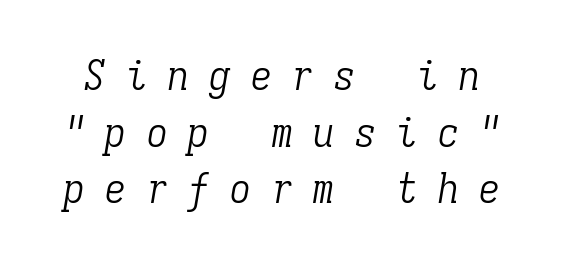
The image shows 42 px light, condensed serif type, italic (leaning right), monospaced; set normal line spacing (1.35x), unusually wide letter spacing (+0.49 em), not underlined; low stroke contrast and a medium x-height.
